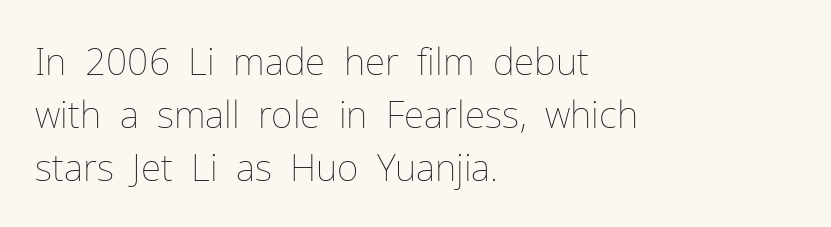
The image shows 37 px thin type, upright; set left-aligned, normal line spacing (1.43x), normal letter spacing, not underlined; low stroke contrast and a medium x-height.
